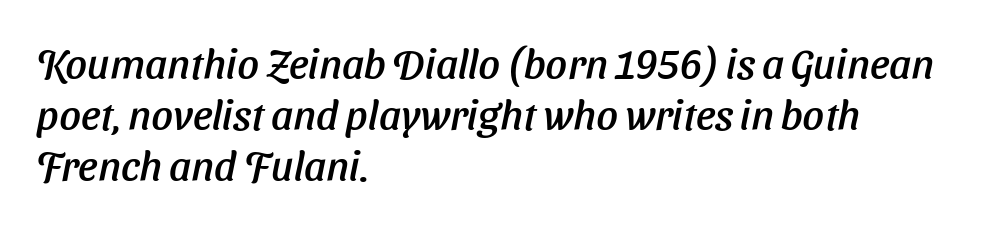
Caption: standard tracking, unaltered. The passage shown is typed in a proportional face where columns would drift. Would a proofreader flag this as italicized? Yes. Anything drawn beneath the words? Only blank space.
